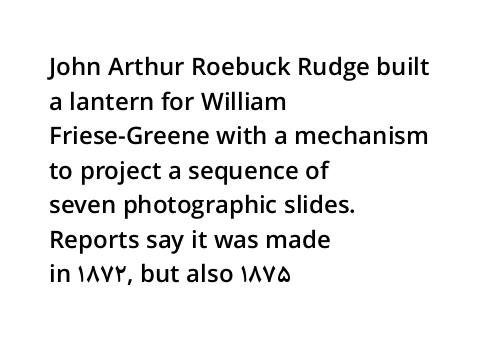
Q: Is the text bold? A: Semi-bold.
Q: Is the text italic (slanted)? A: No, it is upright.
Q: Is the text underlined? A: No.
Q: How is the paragraph aligned? A: Left-aligned.
Q: Is the spacing between letters normal or unusually wide? A: Normal.
Q: Is the spacing between lines tight, normal or loose? A: Normal.
